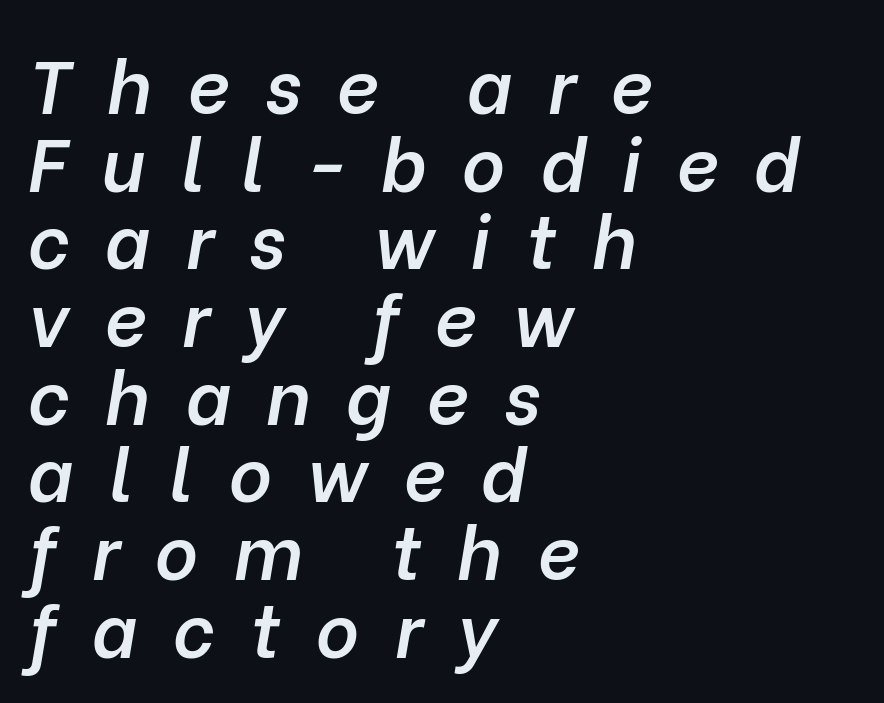
The image shows 74 px semibold type, italic (leaning right); set left-aligned, tight line spacing (1.05x), unusually wide letter spacing (+0.48 em), not underlined; low stroke contrast and a medium x-height.
